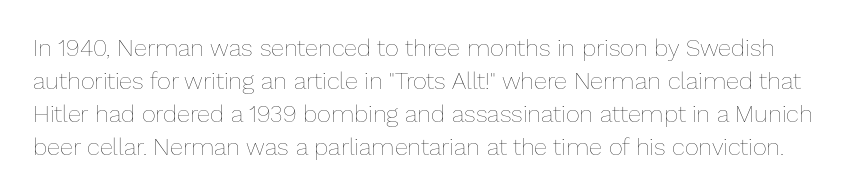
Q: Is the text bold? A: No.
Q: Is the text italic (slanted)? A: No, it is upright.
Q: Is the text underlined? A: No.
Q: Is the spacing between letters normal or unusually wide? A: Normal.
Q: Is the spacing between lines tight, normal or loose? A: Normal.
